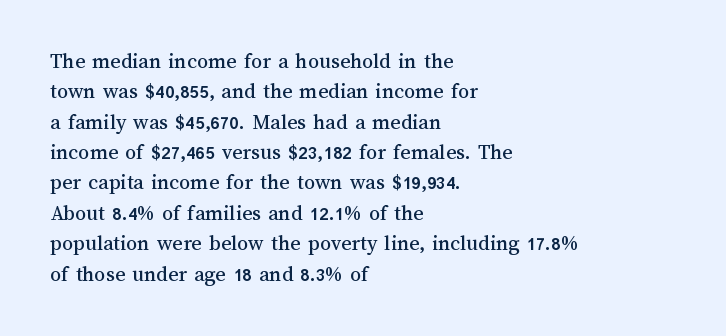
The image shows 22 px text type, upright; set left-aligned, normal line spacing (1.38x), normal letter spacing, not underlined.
